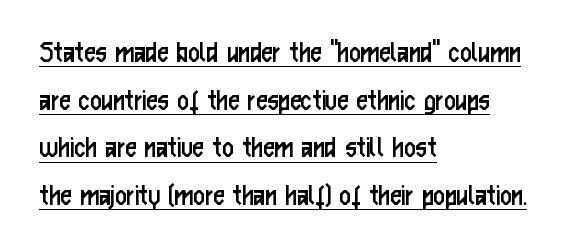
The passage shown is typed in a proportional face where columns would drift. Decoration check: the copy is underlined. This sample uses a sans-serif face. These lines stack with their left ends in a neat column. The typography opts for an upright posture over an oblique one.
